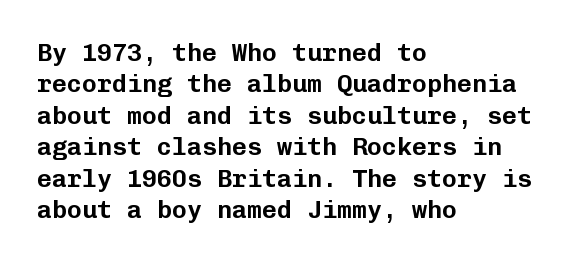
The image shows 25 px text type, upright; set left-aligned, normal line spacing (1.26x), normal letter spacing, not underlined.
